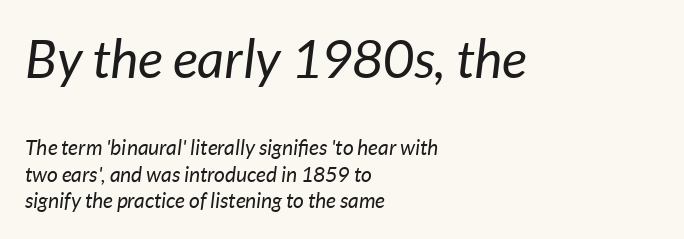
{"italic": "yes", "lean": "right", "slant_degrees": 7, "bold": "no", "weight": "regular", "width": "normal", "stroke_contrast": "low", "x_height": "medium", "monospaced": "no", "underline": "no", "align": "left", "line_spacing": "normal", "line_spacing_ratio": 1.26, "letter_spacing": "normal", "letter_spacing_em": 0.0, "larger_block": "first", "size_ratio": 2.52, "glyph_px": 53}
